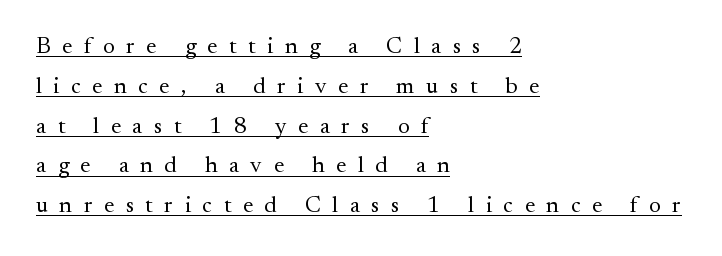
Q: Is the text bold? A: No.
Q: Is the text italic (slanted)? A: No, it is upright.
Q: Is the text underlined? A: Yes.
Q: How is the paragraph aligned? A: Left-aligned.
Q: Is the spacing between letters normal or unusually wide? A: Unusually wide.
